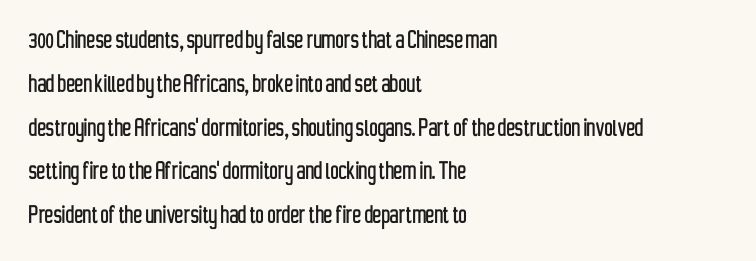
Upright lettering throughout. Letterform terminals end flat and unadorned throughout the passage. Inter-character spacing is left at the font's built-in metrics. Compared with typical paragraphs, the rows here are spaced about the same.
